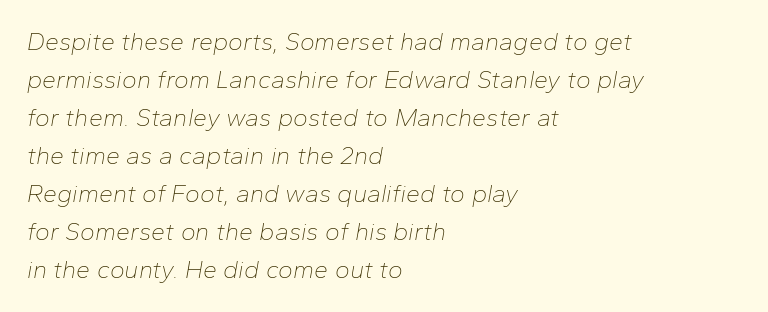
The image shows 25 px text type, italic (leaning right); set left-aligned, normal line spacing (1.52x), normal letter spacing, not underlined.
